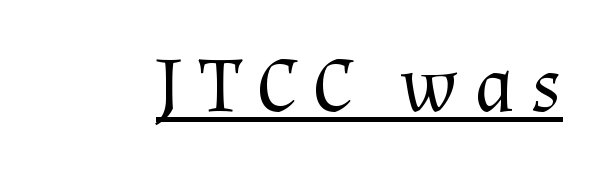
This sample carries an underscore along the baseline area. Spacing verdict: proportional, widths tailored to each character. Someone cranked the tracking dial way up on this one. These glyphs show unthickened strokes, regular width or finer.
